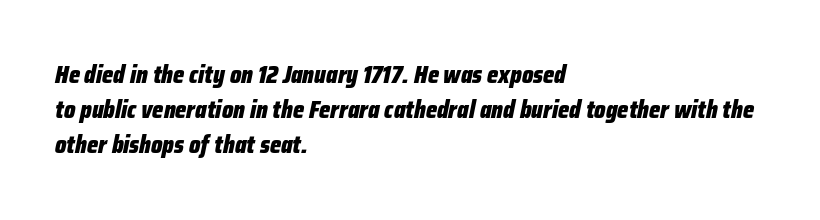
Look at the tracking — it's just the regular setting, nothing added. Heavy, bold letterforms. Yep, that's italic — everything's leaning. The paragraph shown leans on its left margin. Nobody drew a line under any word here.
